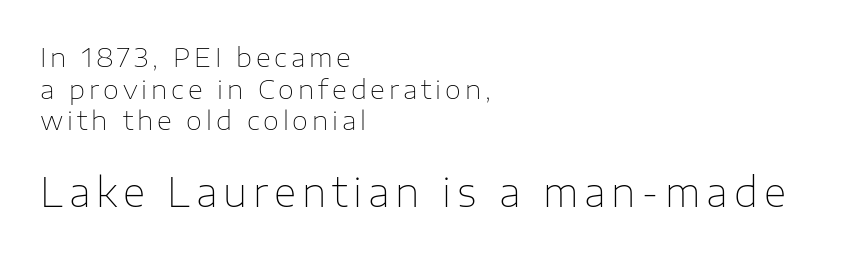
Q: Is the text bold? A: No.
Q: Is the text italic (slanted)? A: No, it is upright.
Q: Is the typeface a serif or a sans-serif typeface? A: Sans-serif.
Q: Is the text underlined? A: No.
Q: How is the paragraph aligned? A: Left-aligned.
Q: Which block of text is set in a larger size, the first (top) or the second (bottom)? A: The second (bottom) one.
Q: Width (condensed, normal, or wide)? A: Normal.
Q: Stroke contrast? A: Low.
Q: x-height? A: Medium.
Q: Monospaced? A: No.
